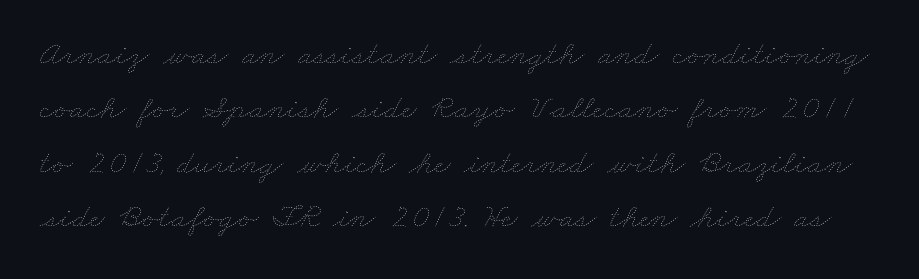
Heaviness? Minimal to ordinary, like unemphasized prose. Rule under the text: the space is simply empty. These lines sit exactly where default settings would place them. Observe the ordinary spacing: letters are neighbours, not strangers. Each letter keeps its own natural width here, so spacing adapts to shape.
